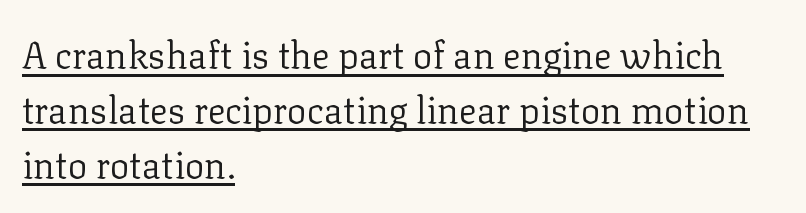
Q: Is the text bold? A: No.
Q: Is the text italic (slanted)? A: No, it is upright.
Q: Is the typeface a serif or a sans-serif typeface? A: Serif.
Q: Is the text underlined? A: Yes.
Q: How is the paragraph aligned? A: Left-aligned.
Q: Is the spacing between letters normal or unusually wide? A: Normal.
Q: Is the spacing between lines tight, normal or loose? A: Normal.
Q: Width (condensed, normal, or wide)? A: Normal.
Q: Stroke contrast? A: Low.
Q: x-height? A: Medium.
Q: Monospaced? A: No.
